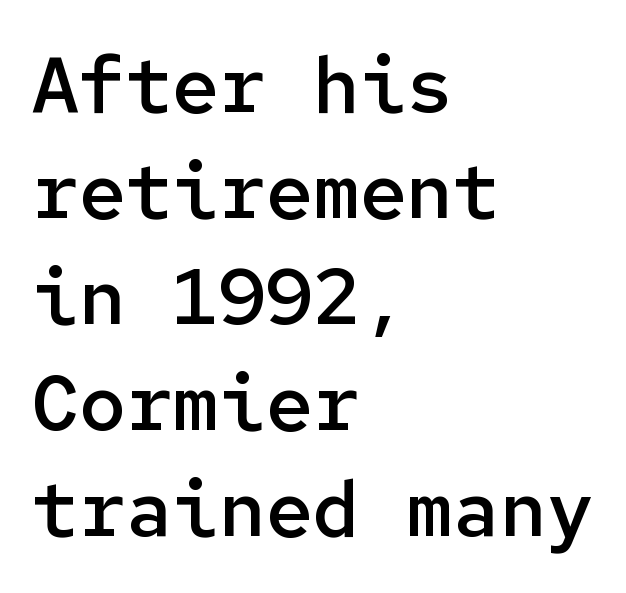
The image shows 78 px semibold sans-serif type, upright, monospaced; set left-aligned, normal line spacing (1.36x), normal letter spacing, not underlined; low stroke contrast and a medium x-height.
